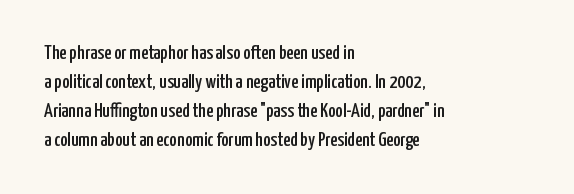
The image shows 20 px text type, upright; set left-aligned, normal line spacing (1.45x), normal letter spacing, not underlined.
